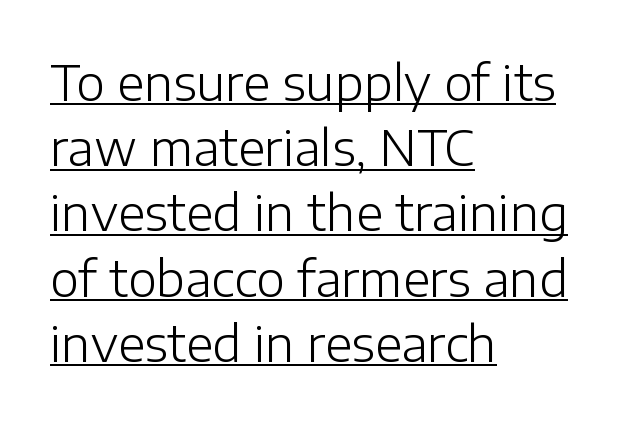
Q: Is the text bold? A: No.
Q: Is the text italic (slanted)? A: No, it is upright.
Q: Is the typeface a serif or a sans-serif typeface? A: Sans-serif.
Q: Is the text underlined? A: Yes.
Q: How is the paragraph aligned? A: Left-aligned.
Q: Is the spacing between letters normal or unusually wide? A: Normal.
Q: Is the spacing between lines tight, normal or loose? A: Normal.
Q: Width (condensed, normal, or wide)? A: Normal.
Q: Stroke contrast? A: Low.
Q: x-height? A: Medium.
Q: Monospaced? A: No.
